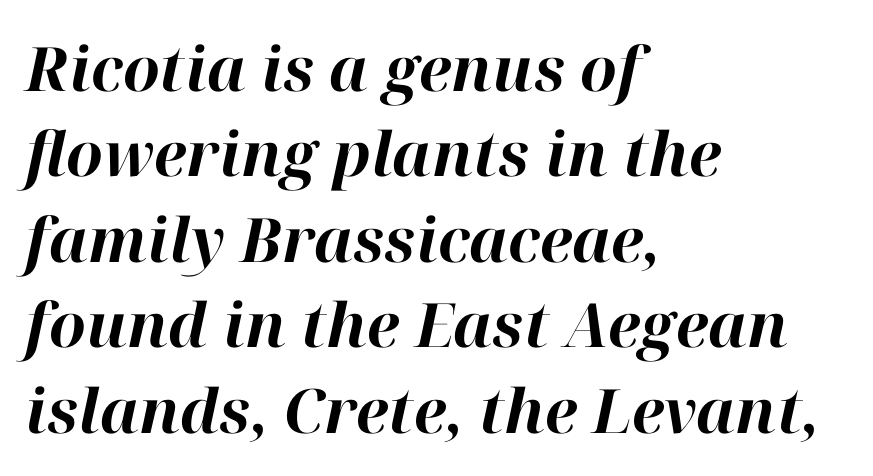
Evenly set lines give the paragraph a standard silhouette. Italic: yes, the glyphs are oblique. The glyphs are unaccompanied by any horizontal stroke below them. Set as a true bold cut, around the 700 mark.
